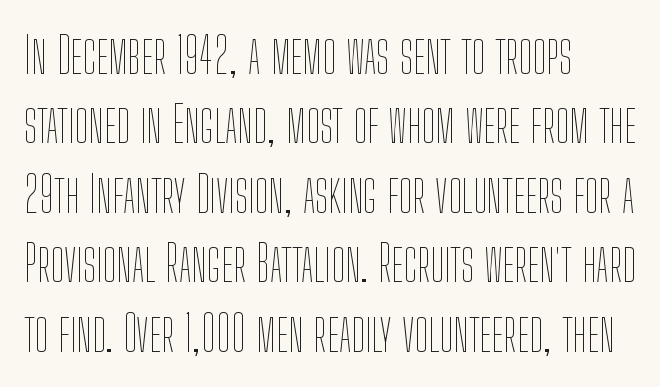
Varying glyph widths throughout — classic text-font behaviour. The lines in this sample share a left origin and differ only in where they stop. The specimen reads as upright at a glance. No chunkiness to these letters — they're not bold. This sample uses plain, unmodified letter spacing. Honestly, there is no underline to notice here at all.
